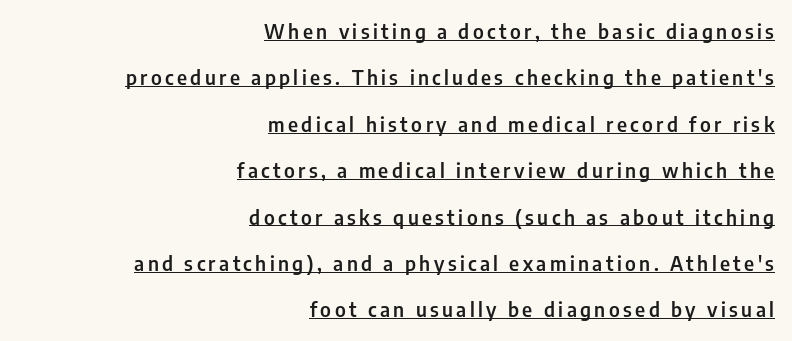
{"italic": "no", "bold": "semi", "underline": "yes", "align": "right", "line_spacing": "loose", "line_spacing_ratio": 2.32, "glyph_px": 20}
